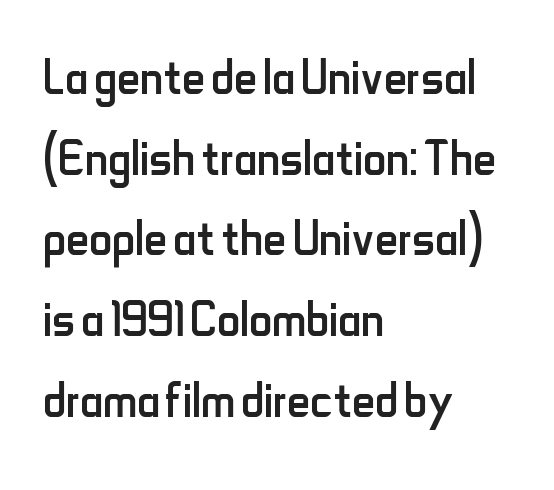
The image shows 64 px regular-weight, condensed sans-serif type, upright; set left-aligned, normal line spacing (1.26x), normal letter spacing, not underlined; low stroke contrast and a small x-height.
